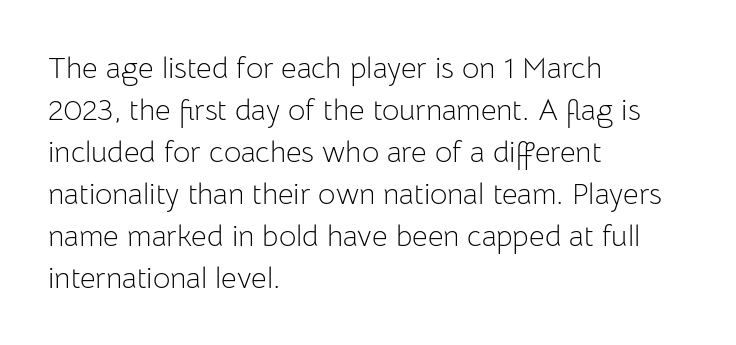
The image shows 30 px light sans-serif type, upright; set left-aligned, normal line spacing (1.4x), normal letter spacing, not underlined; low stroke contrast and a medium x-height.
